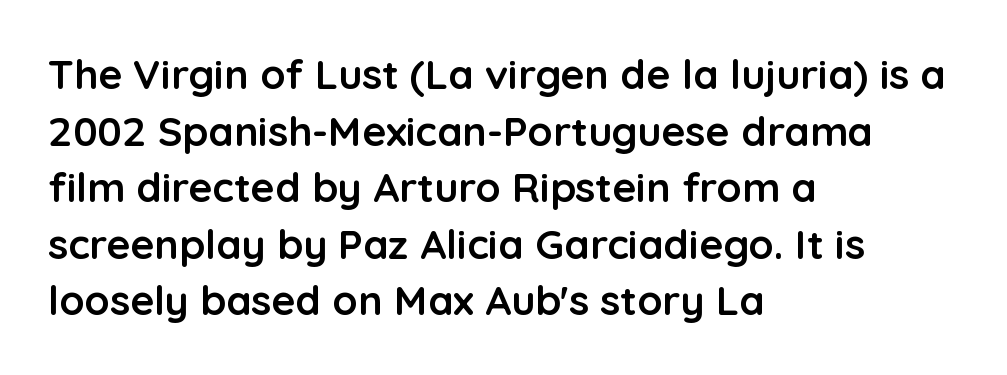
Q: Is the text bold? A: Yes.
Q: Is the text italic (slanted)? A: No, it is upright.
Q: Is the typeface a serif or a sans-serif typeface? A: Sans-serif.
Q: Is the text underlined? A: No.
Q: How is the paragraph aligned? A: Left-aligned.
Q: Is the spacing between letters normal or unusually wide? A: Normal.
Q: Is the spacing between lines tight, normal or loose? A: Normal.
Q: Width (condensed, normal, or wide)? A: Normal.
Q: Stroke contrast? A: Low.
Q: x-height? A: Medium.
Q: Monospaced? A: No.
